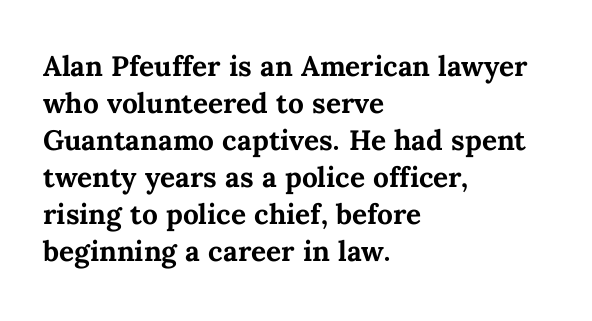
The image shows 28 px bold type, upright; set left-aligned, normal line spacing (1.32x), normal letter spacing, not underlined; medium stroke contrast and a medium x-height.
